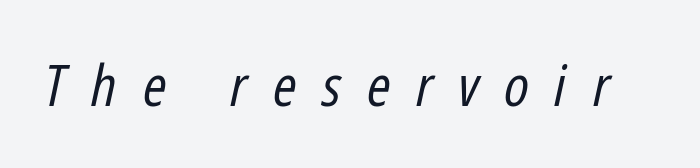
Q: Is the text bold? A: No.
Q: Is the text italic (slanted)? A: Yes, it leans right by about 12 degrees.
Q: Is the text underlined? A: No.
Q: Is the spacing between letters normal or unusually wide? A: Unusually wide.
Q: Width (condensed, normal, or wide)? A: Condensed.
Q: Stroke contrast? A: Low.
Q: x-height? A: Medium.
Q: Monospaced? A: No.
